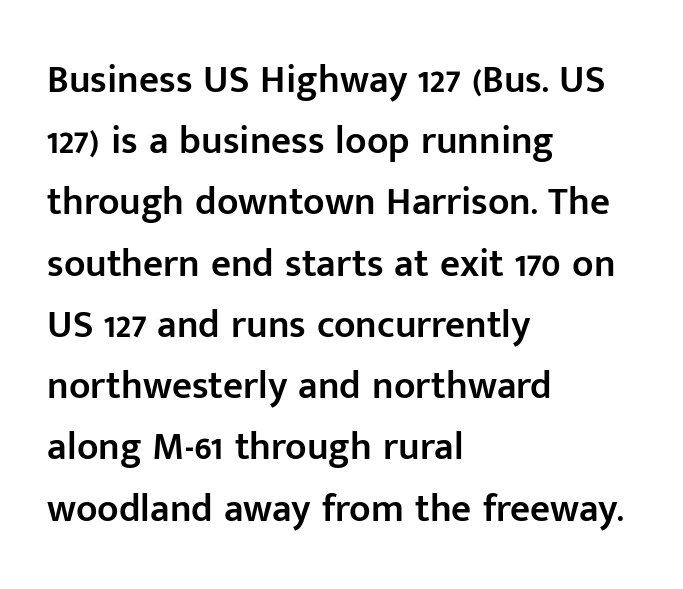
Q: Is the text bold? A: Semi-bold.
Q: Is the text italic (slanted)? A: No, it is upright.
Q: Is the typeface a serif or a sans-serif typeface? A: Sans-serif.
Q: Is the text underlined? A: No.
Q: How is the paragraph aligned? A: Left-aligned.
Q: Is the spacing between letters normal or unusually wide? A: Normal.
Q: Is the spacing between lines tight, normal or loose? A: Normal.
Q: Width (condensed, normal, or wide)? A: Normal.
Q: Stroke contrast? A: Low.
Q: x-height? A: Medium.
Q: Monospaced? A: No.
